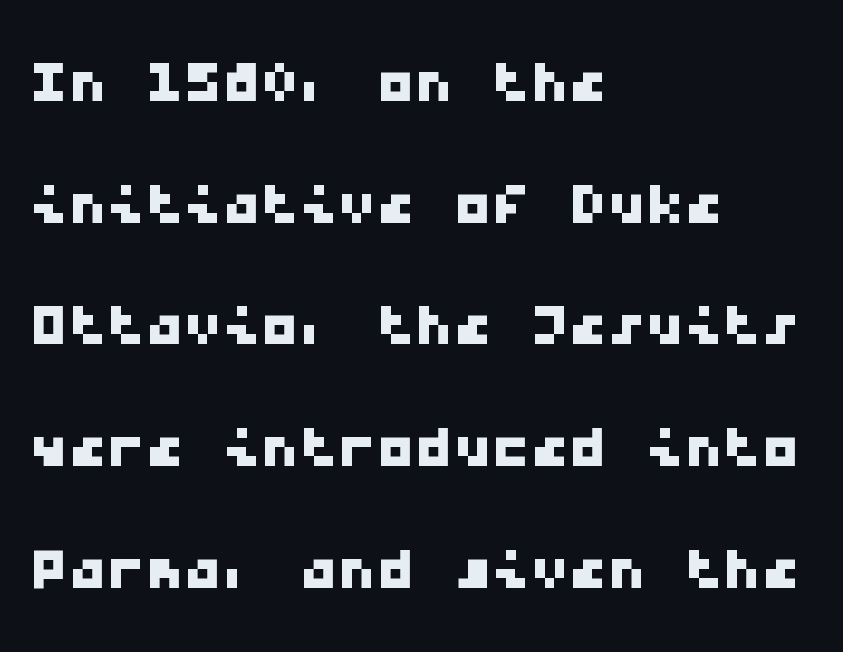
Q: Is the typeface a serif or a sans-serif typeface? A: Sans-serif.
Q: Is the text underlined? A: No.
Q: How is the paragraph aligned? A: Left-aligned.
Q: Is the spacing between letters normal or unusually wide? A: Normal.
Q: Is the spacing between lines tight, normal or loose? A: Normal.
Q: Width (condensed, normal, or wide)? A: Wide.
Q: Stroke contrast? A: Low.
Q: x-height? A: Medium.
Q: Monospaced? A: Yes.
